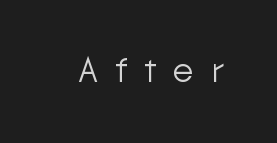
The image shows 34 px light sans-serif type, upright; set unusually wide letter spacing (+0.48 em), not underlined; low stroke contrast and a medium x-height.
